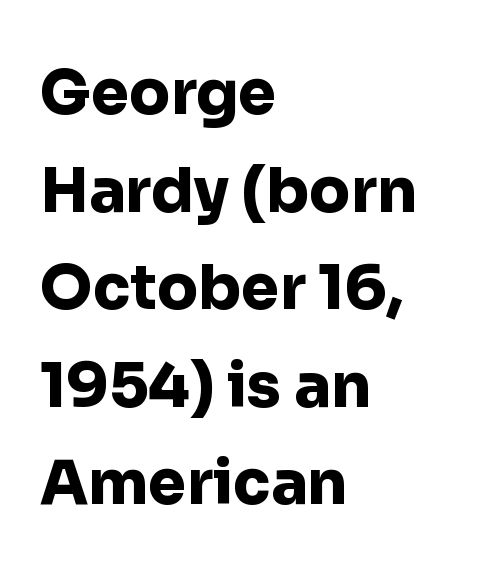
Q: Is the text bold? A: Yes.
Q: Is the text italic (slanted)? A: No, it is upright.
Q: Is the typeface a serif or a sans-serif typeface? A: Sans-serif.
Q: Is the text underlined? A: No.
Q: How is the paragraph aligned? A: Left-aligned.
Q: Is the spacing between letters normal or unusually wide? A: Normal.
Q: Is the spacing between lines tight, normal or loose? A: Normal.
Q: Width (condensed, normal, or wide)? A: Normal.
Q: Stroke contrast? A: Low.
Q: x-height? A: Medium.
Q: Monospaced? A: No.
